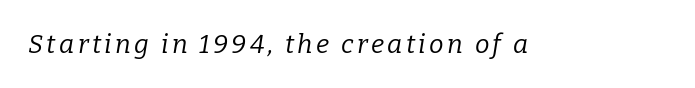
{"italic": "yes", "lean": "right", "slant_degrees": 9, "bold": "no", "underline": "no", "glyph_px": 26}
